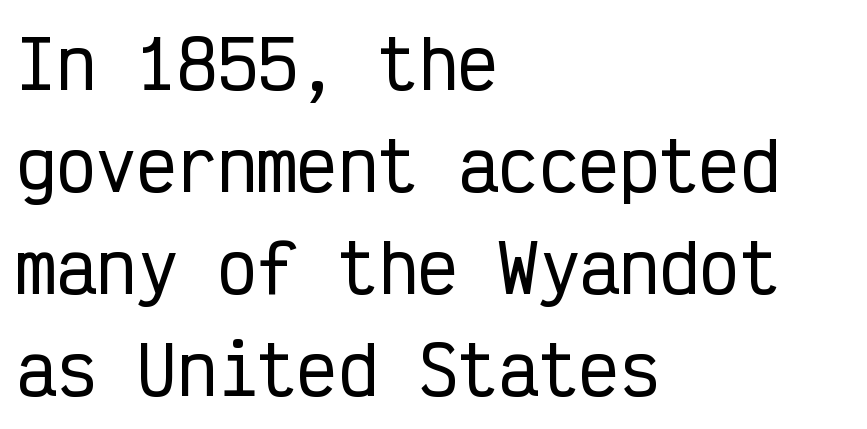
Glance below the letters and you will spot only blank space. Does extra space separate the letters? No, they use regular spacing. Examine the stroke ends and you'll find no serifs. A typesetter would call this leading conventional body-copy spacing.
